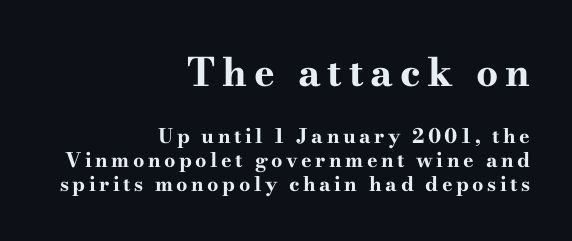
{"serif": "yes", "italic": "no", "bold": "yes", "weight": "bold", "width": "wide", "stroke_contrast": "high", "x_height": "small", "monospaced": "no", "underline": "no", "align": "right", "line_spacing_ratio": 1.2, "larger_block": "first", "size_ratio": 1.95, "glyph_px": 39}
